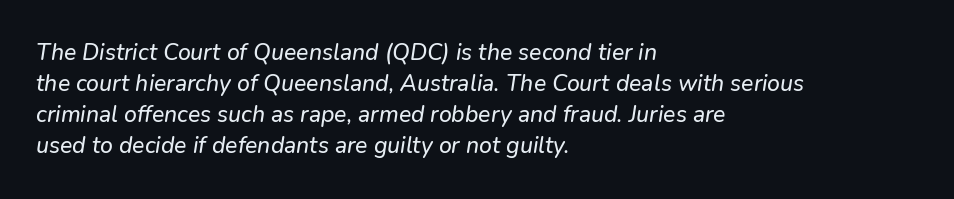
Characters follow at the spacing the type designer built in. Reading down the column, the eye jumps a familiar distance to each next line. Beneath every word, the page is bare. The typesetter chose a ragged-right arrangement here.
